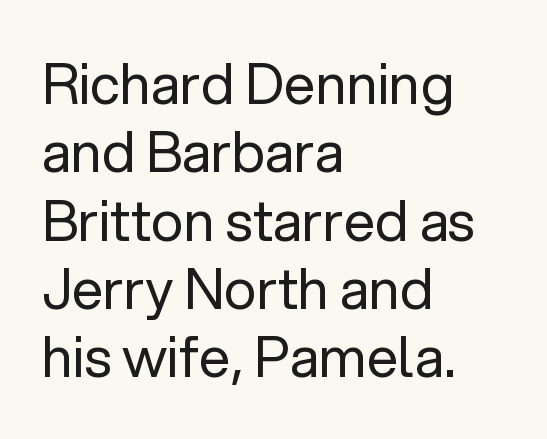
{"serif": "no", "italic": "no", "bold": "no", "weight": "regular", "width": "normal", "stroke_contrast": "low", "x_height": "medium", "monospaced": "no", "underline": "no", "align": "left", "line_spacing_ratio": 1.22, "letter_spacing": "normal", "letter_spacing_em": 0.0, "glyph_px": 56}
